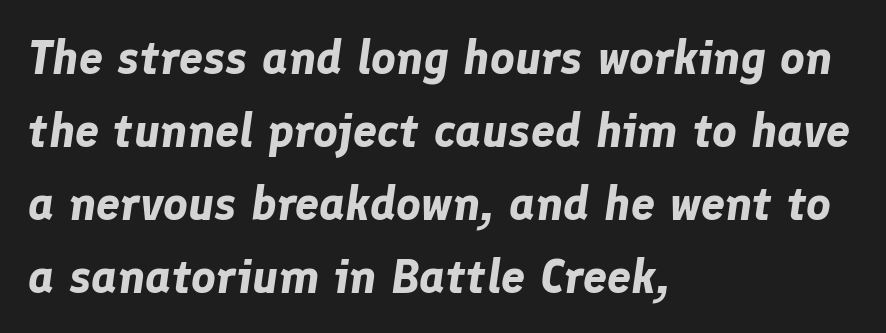
The image shows 48 px bold type, italic (leaning right); set left-aligned, normal line spacing (1.52x), normal letter spacing, not underlined; low stroke contrast and a medium x-height.
